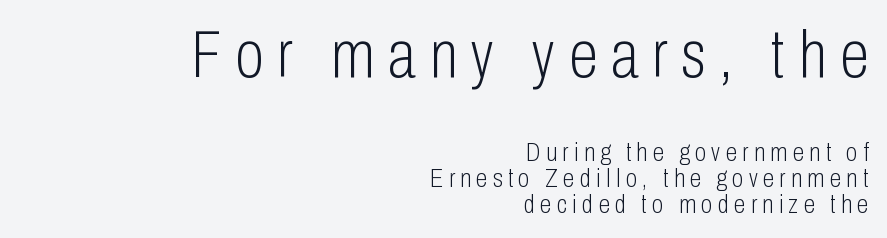
In CSS terms this would be text-align: right. Underline: absent. You could not count columns in this text — the font is proportionally spaced. Which chunk is bigger? The first one — the top block dwarfs the bottom. Weight: regular or lighter.
